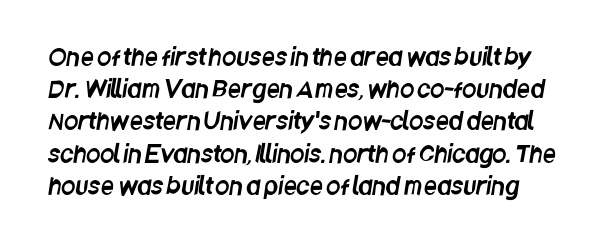
{"underline": "no", "line_spacing": "normal", "line_spacing_ratio": 1.4, "letter_spacing": "normal", "letter_spacing_em": 0.0, "glyph_px": 23}
